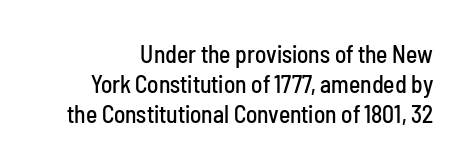
The image shows 24 px text type, upright; set normal line spacing (1.26x), normal letter spacing, not underlined.
